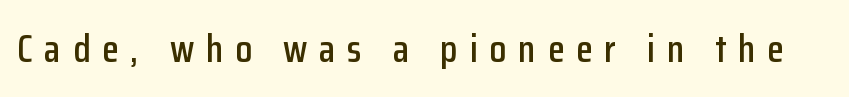
The image shows 39 px condensed sans-serif type, upright; set unusually wide letter spacing (+0.3 em), not underlined; low stroke contrast and a medium x-height.
